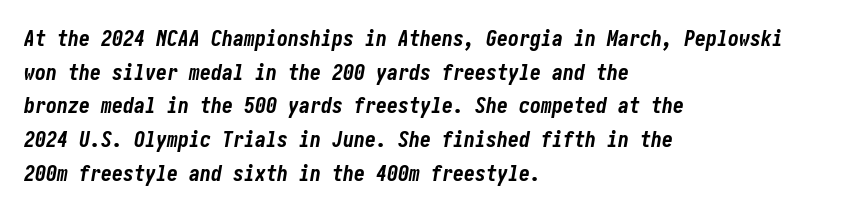
The image shows 22 px bold type, italic (leaning right); set left-aligned, normal line spacing (1.53x), normal letter spacing, not underlined.
